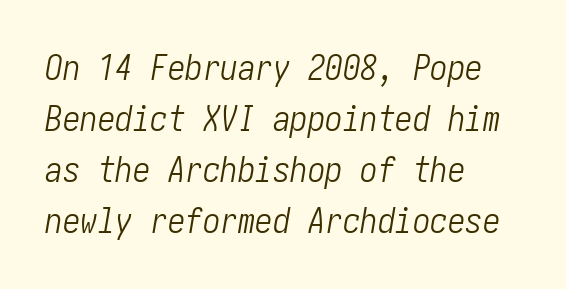
The image shows 35 px light, condensed type, italic (leaning right); set left-aligned, normal line spacing (1.46x), normal letter spacing, not underlined; low stroke contrast and a medium x-height.
